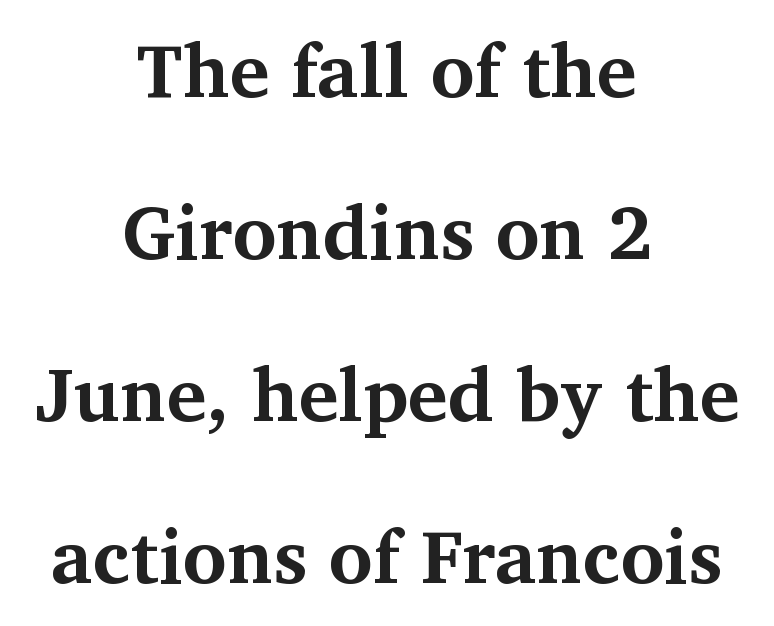
{"serif": "yes", "italic": "no", "bold": "yes", "weight": "bold", "width": "normal", "stroke_contrast": "medium", "x_height": "medium", "monospaced": "no", "underline": "no", "align": "center", "line_spacing": "loose", "line_spacing_ratio": 2.16, "letter_spacing": "normal", "letter_spacing_em": 0.0, "glyph_px": 75}
